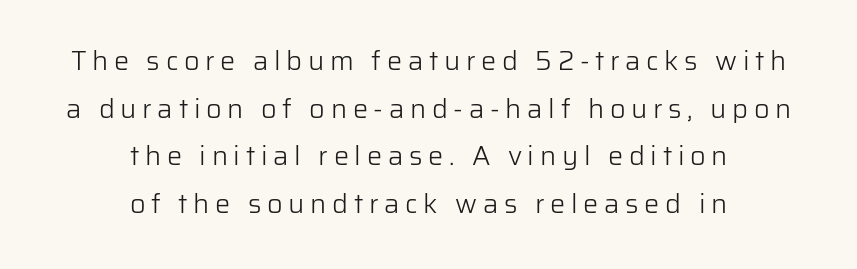
Descenders are the only things crossing below the line. The strokes carry an ordinary text weight at most. Between one letter and the next there's a generous, obvious gap. Does the copy run flush right? No — it is centered line by line.
